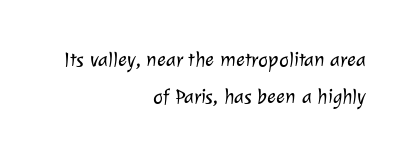
Check under the words: just untouched page. The ragged edge is on the left, which tells us the setting is flush right. Each word holds together tightly as a unit, with standard inter-letter gaps. No heavy texture on the line: the type isn't bold.
